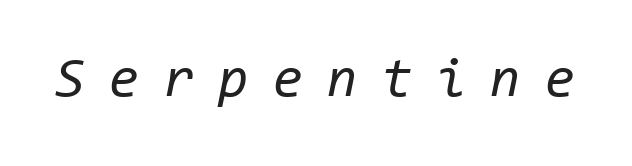
{"italic": "yes", "lean": "right", "slant_degrees": 11, "bold": "no", "weight": "regular", "width": "normal", "stroke_contrast": "low", "x_height": "medium", "monospaced": "yes", "underline": "no", "letter_spacing": "wide", "letter_spacing_em": 0.44, "glyph_px": 55}
